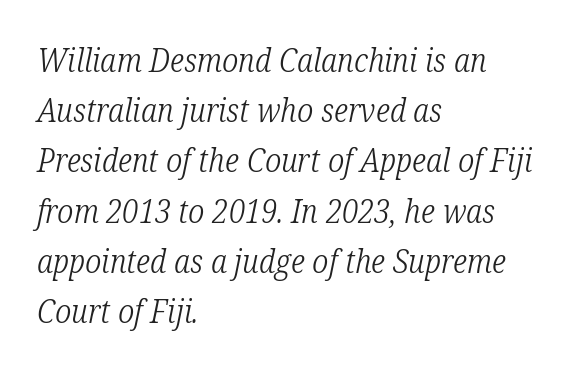
The image shows 32 px light, condensed serif type, italic (leaning right); set left-aligned, normal line spacing (1.57x), normal letter spacing, not underlined; low stroke contrast and a medium x-height.
